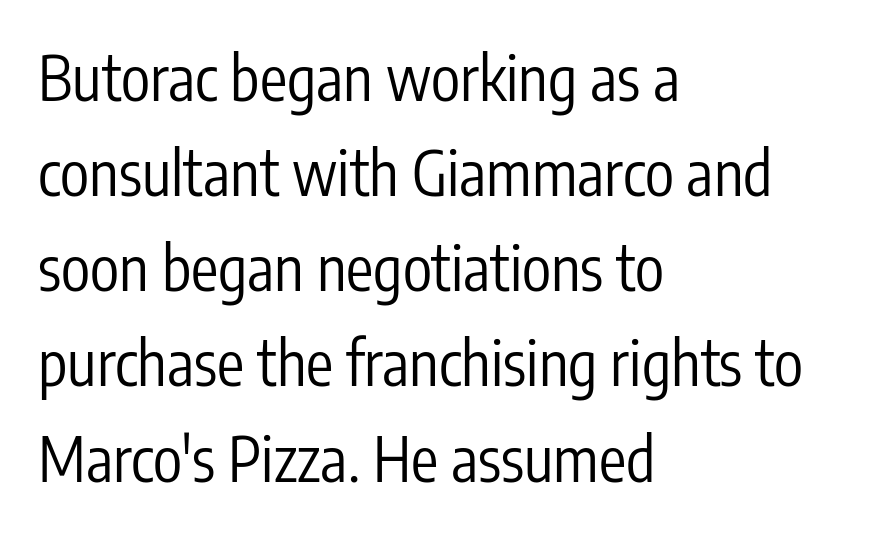
Q: Is the text bold? A: No.
Q: Is the text italic (slanted)? A: No, it is upright.
Q: Is the typeface a serif or a sans-serif typeface? A: Sans-serif.
Q: Is the text underlined? A: No.
Q: How is the paragraph aligned? A: Left-aligned.
Q: Is the spacing between letters normal or unusually wide? A: Normal.
Q: Is the spacing between lines tight, normal or loose? A: Normal.
Q: Width (condensed, normal, or wide)? A: Condensed.
Q: Stroke contrast? A: Low.
Q: x-height? A: Medium.
Q: Monospaced? A: No.
